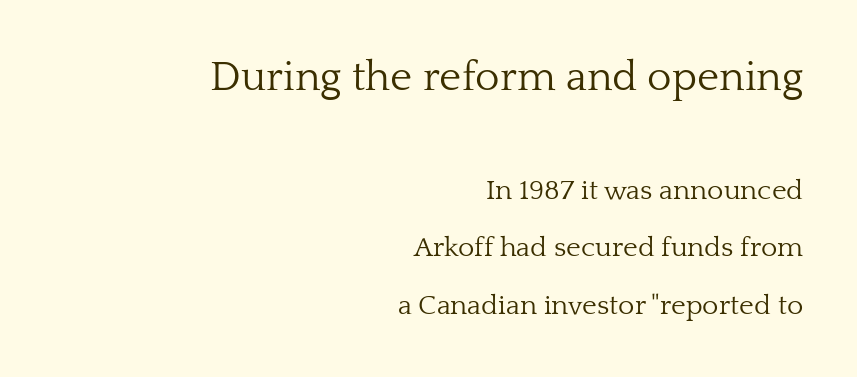
Does extra space separate the letters? No, they use regular spacing. The weight would be labelled regular, book, light, or lighter still. This rendering features lettering with no underline. How would I describe the line gaps? Wide and relaxed. The setting favours the right margin, as signatures and pull-quotes sometimes do. Large over small — that's the arrangement of the two blocks here.
